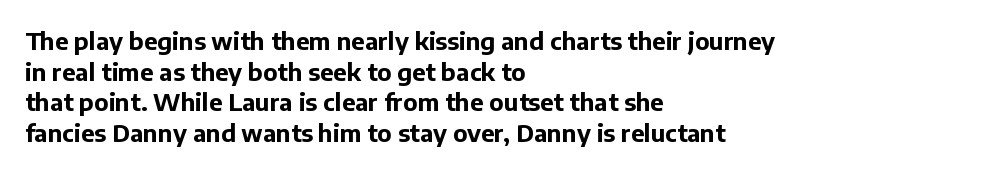
Q: Is the text bold? A: Yes.
Q: Is the text italic (slanted)? A: No, it is upright.
Q: Is the text underlined? A: No.
Q: How is the paragraph aligned? A: Left-aligned.
Q: Is the spacing between letters normal or unusually wide? A: Normal.
Q: Is the spacing between lines tight, normal or loose? A: Normal.
